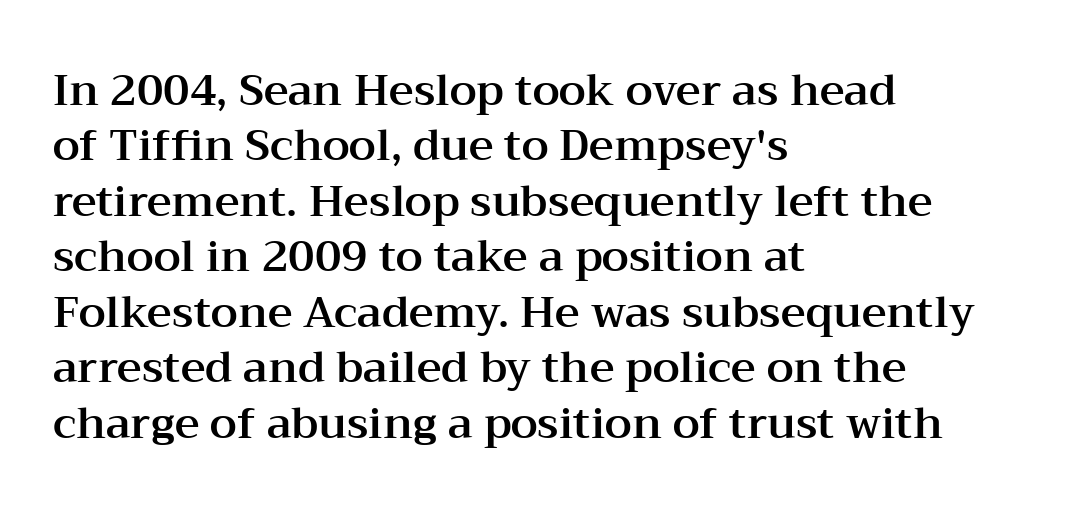
The image shows 43 px wide serif type, upright; set left-aligned, normal line spacing (1.29x), normal letter spacing, not underlined; medium stroke contrast and a medium x-height.
